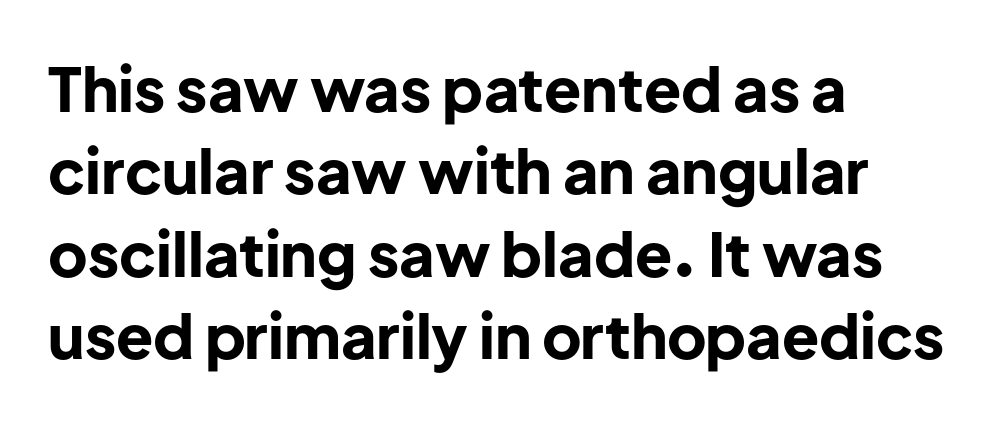
Q: Is the text bold? A: Yes.
Q: Is the text italic (slanted)? A: No, it is upright.
Q: Is the typeface a serif or a sans-serif typeface? A: Sans-serif.
Q: Is the text underlined? A: No.
Q: How is the paragraph aligned? A: Left-aligned.
Q: Is the spacing between letters normal or unusually wide? A: Normal.
Q: Is the spacing between lines tight, normal or loose? A: Normal.
Q: Width (condensed, normal, or wide)? A: Normal.
Q: Stroke contrast? A: Low.
Q: x-height? A: Medium.
Q: Monospaced? A: No.
